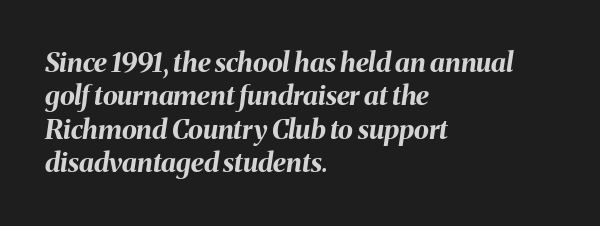
Check under the words: just untouched page. Notice how the stems are inclined rather than vertical — that's the hallmark of italics. Alignment: flush left. A full-strength bold gives these letters their thick strokes. Is the letter spacing exaggerated? No — it looks like the ordinary default.
